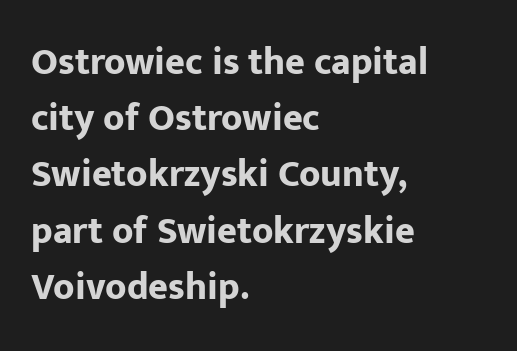
Q: Is the text bold? A: Yes.
Q: Is the text italic (slanted)? A: No, it is upright.
Q: Is the typeface a serif or a sans-serif typeface? A: Sans-serif.
Q: Is the text underlined? A: No.
Q: How is the paragraph aligned? A: Left-aligned.
Q: Is the spacing between letters normal or unusually wide? A: Normal.
Q: Is the spacing between lines tight, normal or loose? A: Normal.
Q: Width (condensed, normal, or wide)? A: Normal.
Q: Stroke contrast? A: Low.
Q: x-height? A: Medium.
Q: Monospaced? A: No.
